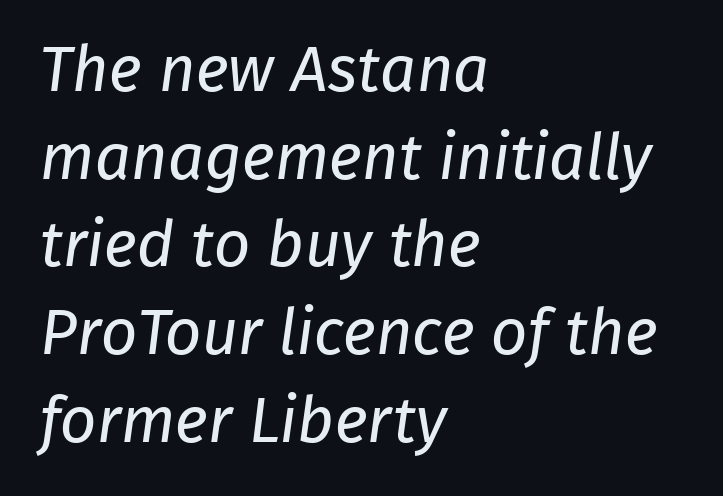
Q: Is the text bold? A: No.
Q: Is the typeface a serif or a sans-serif typeface? A: Sans-serif.
Q: Is the text underlined? A: No.
Q: How is the paragraph aligned? A: Left-aligned.
Q: Is the spacing between letters normal or unusually wide? A: Normal.
Q: Is the spacing between lines tight, normal or loose? A: Normal.
Q: Width (condensed, normal, or wide)? A: Normal.
Q: Stroke contrast? A: Low.
Q: x-height? A: Medium.
Q: Monospaced? A: No.
